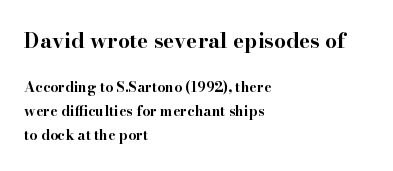
{"italic": "no", "bold": "yes", "underline": "no", "align": "left", "line_spacing": "normal", "line_spacing_ratio": 1.7, "letter_spacing": "normal", "letter_spacing_em": 0.0, "larger_block": "first", "size_ratio": 1.5, "glyph_px": 21}
